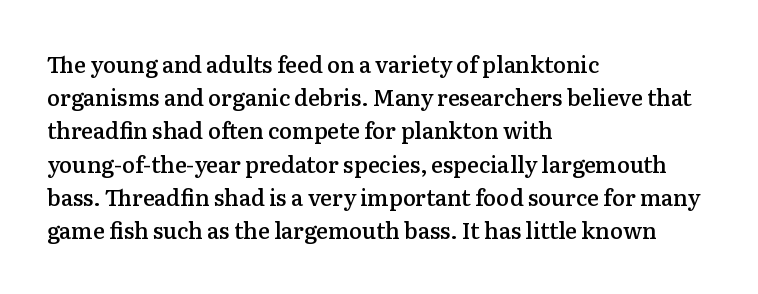
{"italic": "no", "bold": "semi", "underline": "no", "align": "left", "line_spacing": "normal", "line_spacing_ratio": 1.51, "letter_spacing": "normal", "letter_spacing_em": 0.0, "glyph_px": 22}
